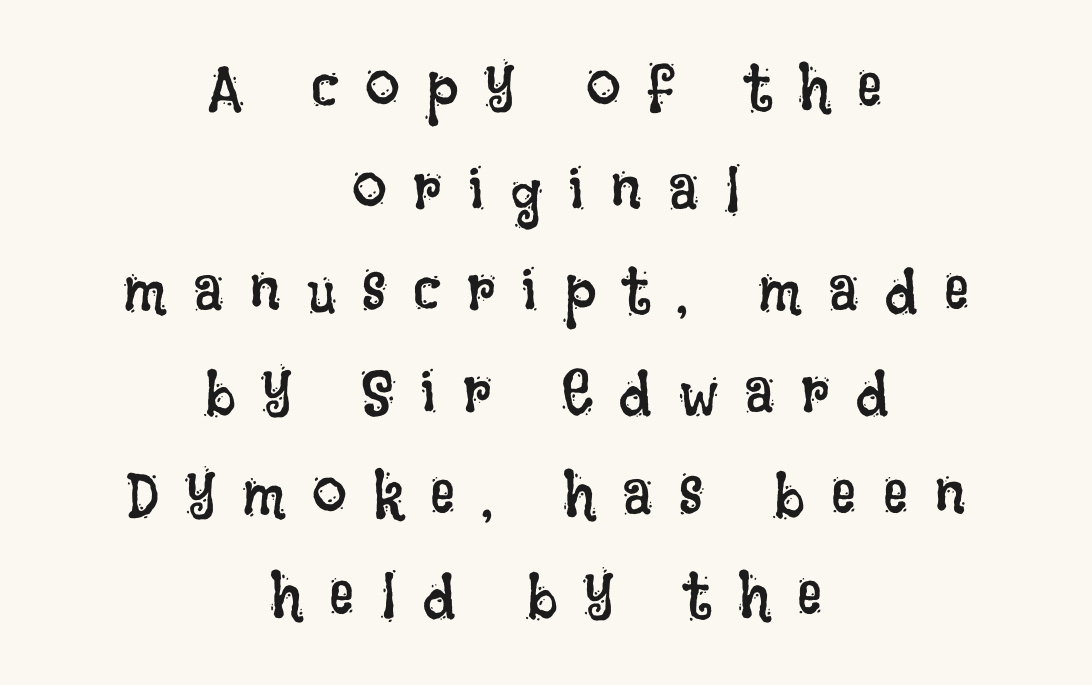
Summary of vertical rhythm: regular, with standard interline spacing. The gap between lines stays unmarked. Spacing verdict: proportional, widths tailored to each character. Short note: letters widely spaced. The font's upright variant was chosen for this text. Stems and bowls with no extra thickness — not bold.
